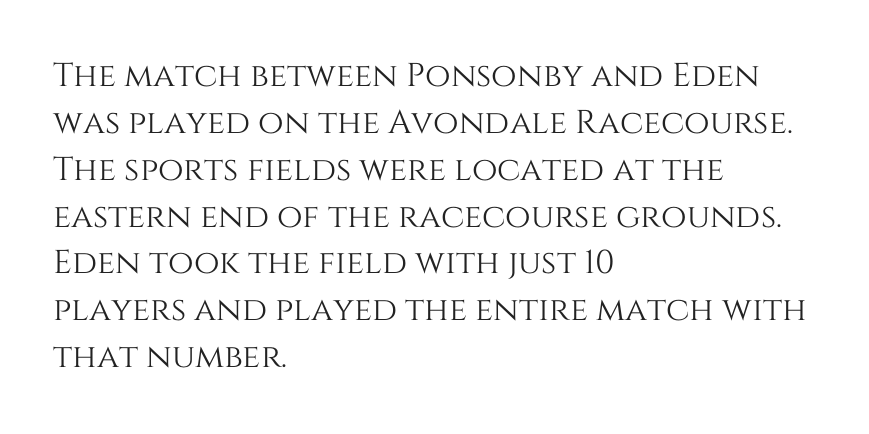
{"italic": "no", "width": "normal", "stroke_contrast": "medium", "x_height": "large", "monospaced": "no", "underline": "no", "align": "left", "line_spacing": "normal", "line_spacing_ratio": 1.42, "letter_spacing": "normal", "letter_spacing_em": 0.0, "glyph_px": 33}
